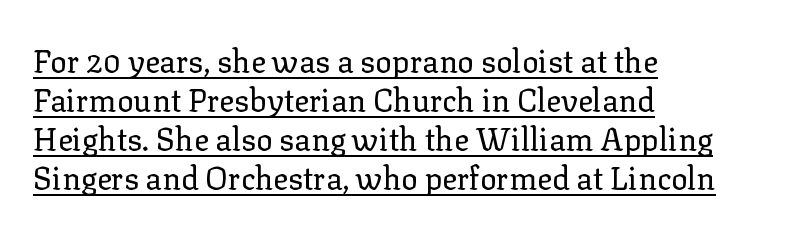
The face used here is seriffed, in the tradition of book romans. This sample uses an upright cut, with every glyph sitting square on the baseline. The letters advance in unequal steps, a hallmark of proportional type. A light-to-regular cut is what we see here. The typesetter has applied underlining to the passage shown.
